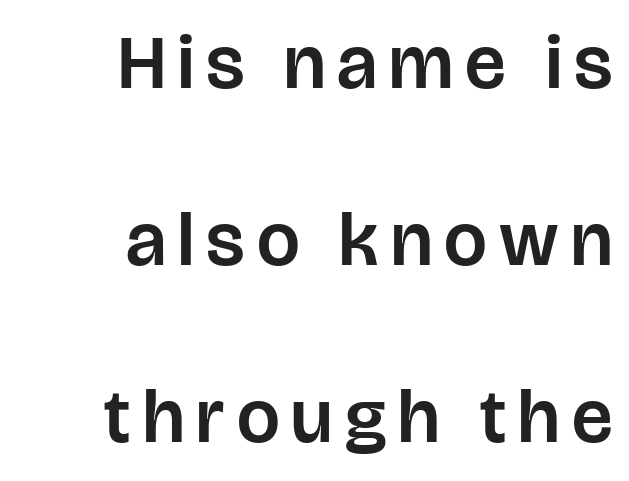
Tall strokes in this sample are plumb rather than angled. Decoration check: the copy has no underline. What's the leading like? Stretched, with rows far apart. Type style note: lacks serifs. The rendering uses natural spacing where letterforms have individual widths. This rendering uses right alignment, leaving the left contour irregular.
